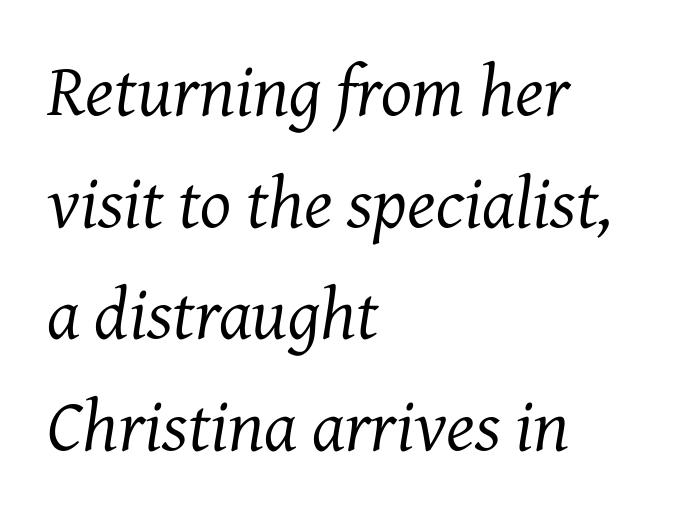
The image shows 73 px regular-weight serif type, italic (leaning right); set left-aligned, normal line spacing (1.53x), normal letter spacing, not underlined; medium stroke contrast and a medium x-height.
